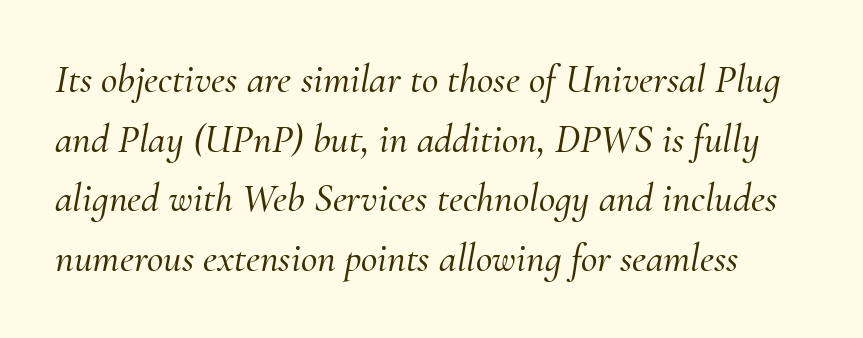
Q: Is the text italic (slanted)? A: Yes, it leans right by about 10 degrees.
Q: Is the typeface a serif or a sans-serif typeface? A: Serif.
Q: Is the text underlined? A: No.
Q: Is the spacing between letters normal or unusually wide? A: Normal.
Q: Is the spacing between lines tight, normal or loose? A: Normal.
Q: Width (condensed, normal, or wide)? A: Normal.
Q: Stroke contrast? A: Medium.
Q: x-height? A: Small.
Q: Monospaced? A: No.
